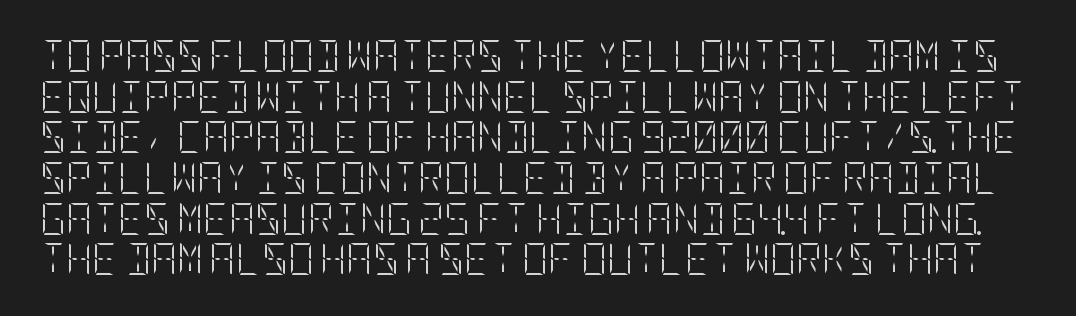
The passage shown has conventional tracking throughout. Italic? Not at all — the glyphs are vertical. The area under the type is left untouched. Leading: standard. Caption: face not bold, strokes unweighted.
